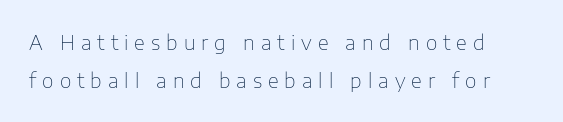
Q: Is the text bold? A: No.
Q: Is the text italic (slanted)? A: No, it is upright.
Q: Is the text underlined? A: No.
Q: Is the spacing between letters normal or unusually wide? A: Unusually wide.
